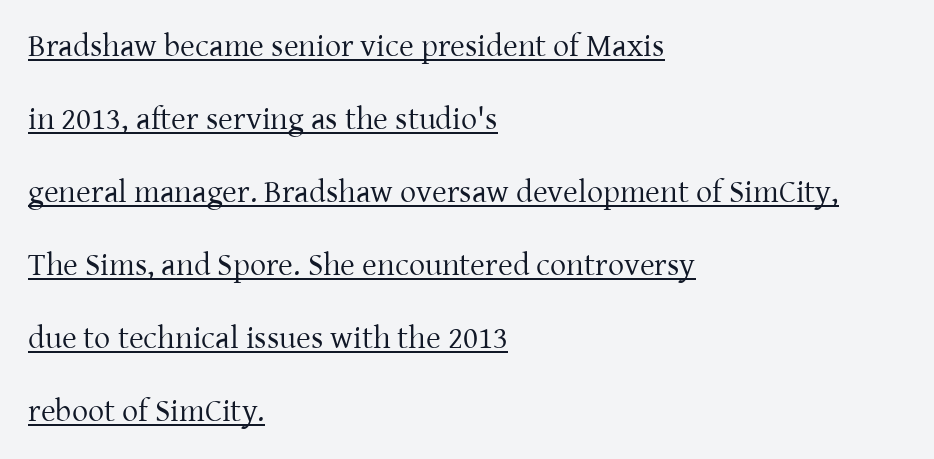
{"serif": "yes", "italic": "no", "bold": "no", "weight": "regular", "width": "normal", "stroke_contrast": "low", "x_height": "medium", "monospaced": "no", "underline": "yes", "align": "left", "line_spacing": "loose", "line_spacing_ratio": 2.28, "letter_spacing": "normal", "letter_spacing_em": 0.0, "glyph_px": 32}
